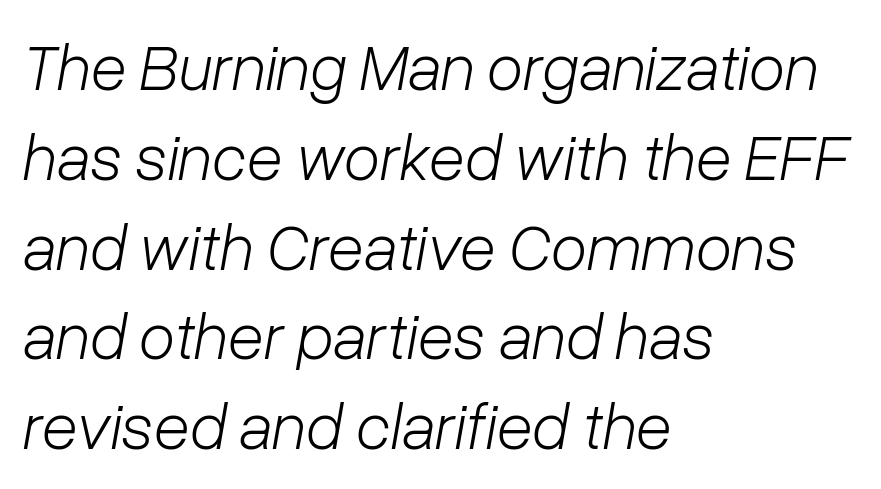
The image shows 66 px light type, italic (leaning right); set left-aligned, normal line spacing (1.36x), normal letter spacing, not underlined; low stroke contrast and a medium x-height.
